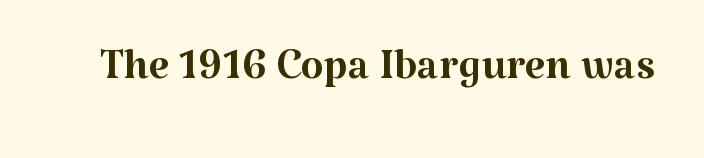
Think standard paragraph weight, or any step lighter than that. Each row of text sits above clean, open space. Nothing unusual about the tracking: characters are spaced as the font intends. If you drew a line through each stem, it would be perfectly vertical. Character widths vary here, with narrow letters taking less room than wide ones.
